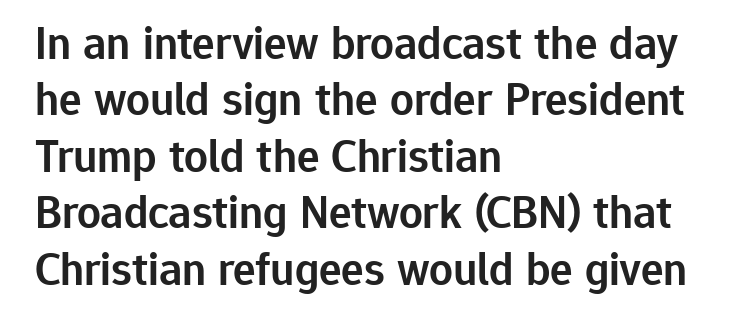
The image shows 47 px semibold sans-serif type, upright; set left-aligned, line spacing 1.2x, normal letter spacing, not underlined; low stroke contrast and a medium x-height.
